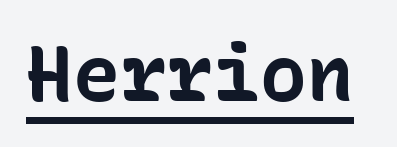
Q: Is the text bold? A: Yes.
Q: Is the text italic (slanted)? A: No, it is upright.
Q: Is the typeface a serif or a sans-serif typeface? A: Sans-serif.
Q: Is the text underlined? A: Yes.
Q: Is the spacing between letters normal or unusually wide? A: Normal.
Q: Width (condensed, normal, or wide)? A: Normal.
Q: Stroke contrast? A: Low.
Q: x-height? A: Medium.
Q: Monospaced? A: Yes.
